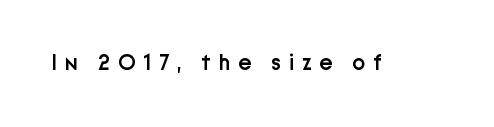
Q: Is the text bold? A: Semi-bold.
Q: Is the text italic (slanted)? A: No, it is upright.
Q: Is the text underlined? A: No.
Q: Is the spacing between letters normal or unusually wide? A: Unusually wide.
